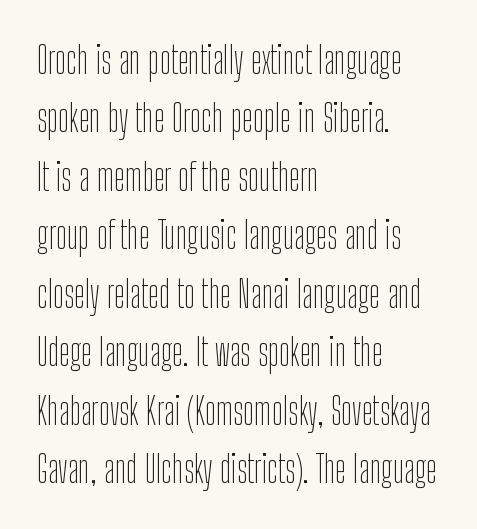
Classification — sans serif. Summary of vertical rhythm: regular, with standard interline spacing. Varying glyph widths throughout — classic text-font behaviour. Words appear dense and cohesive because spacing is normal. A roman cut, with each character standing at attention. This is not heavy type; no bold has been used.
